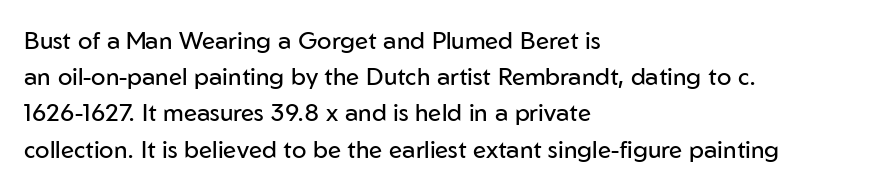
Default kerning and tracking; the words read as compact shapes. Tall strokes in this sample are plumb rather than angled. This rendering uses left alignment, leaving the right contour irregular. Students, observe: this is what conventionally led text looks like. Each stroke keeps to a modest, everyday thickness or less. Honestly, there is no underline to notice here at all.
